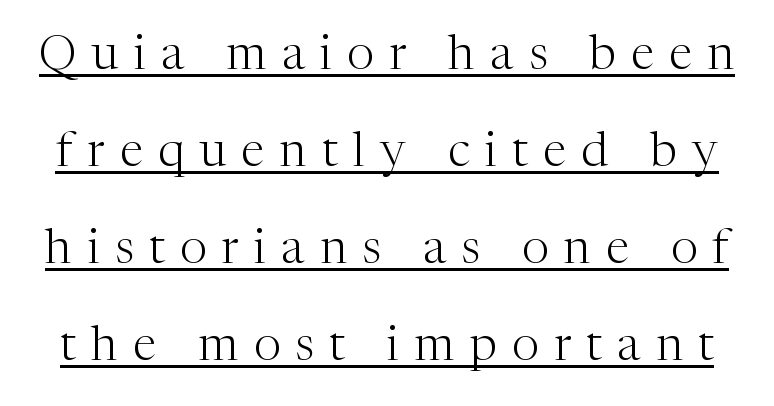
The image shows 48 px light serif type, upright; set loose line spacing (2.02x), unusually wide letter spacing (+0.32 em), underlined; medium stroke contrast and a medium x-height.
